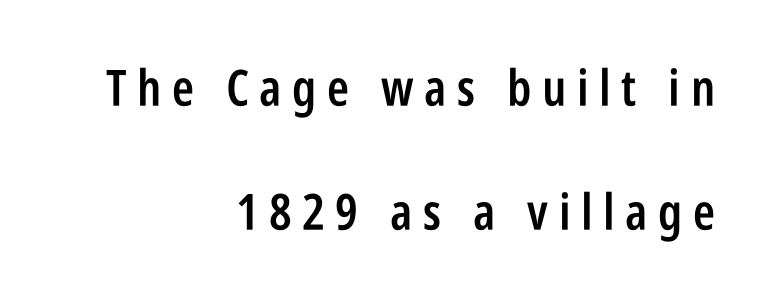
{"serif": "no", "italic": "no", "bold": "semi", "weight": "semibold", "width": "condensed", "stroke_contrast": "low", "x_height": "large", "monospaced": "no", "underline": "no", "align": "right", "line_spacing": "loose", "line_spacing_ratio": 2.49, "letter_spacing": "wide", "letter_spacing_em": 0.21, "glyph_px": 50}
